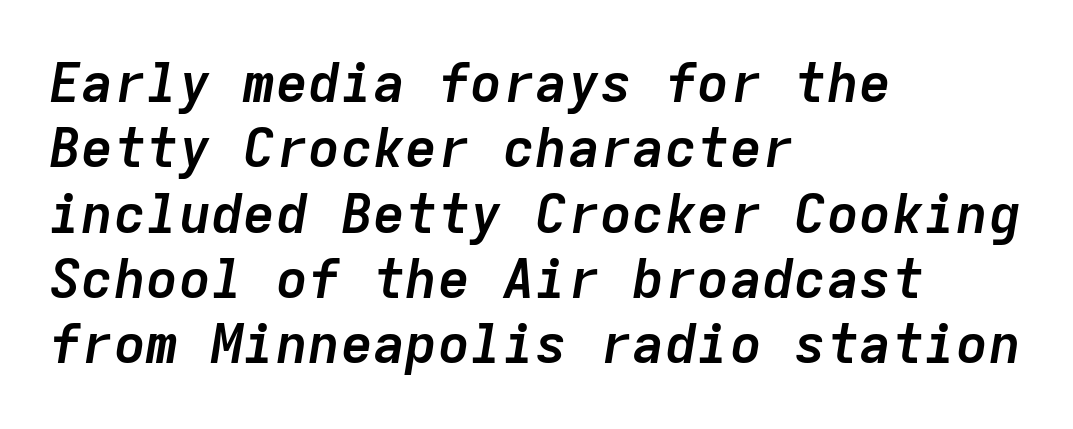
The image shows 54 px semibold type, italic (leaning right), monospaced; set left-aligned, line spacing 1.21x, normal letter spacing, not underlined; low stroke contrast and a medium x-height.
